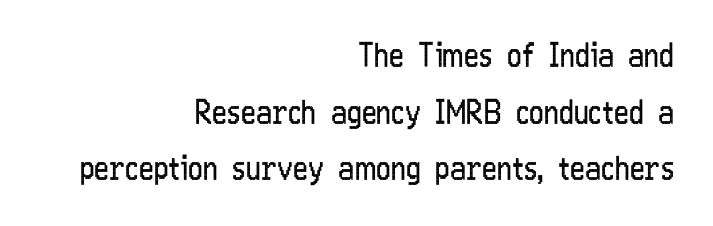
The passage shown is typeset with a sans-serif family. Proportional: the letters do not fall into vertical columns. The space beneath each line is pristine and unruled. Do the letters lean? They stand straight.
